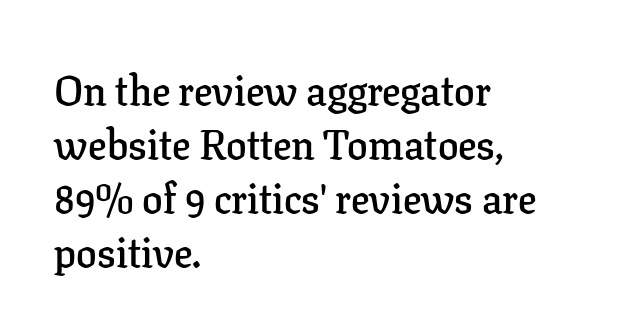
Vertically, the passage feels balanced, rows spaced as you'd expect. Ordinary non-slanted type is in use. Inter-character spacing is left at the font's built-in metrics. The rendering anchors every line to the left-hand side. A bit beefed up — I'd call it semibold rather than bold.
